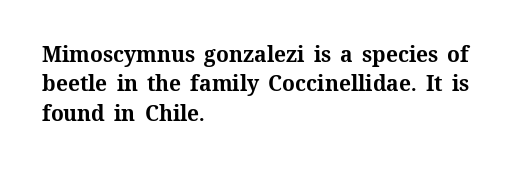
Q: Is the text bold? A: Yes.
Q: Is the text italic (slanted)? A: No, it is upright.
Q: Is the text underlined? A: No.
Q: How is the paragraph aligned? A: Left-aligned.
Q: Is the spacing between letters normal or unusually wide? A: Normal.
Q: Is the spacing between lines tight, normal or loose? A: Normal.
